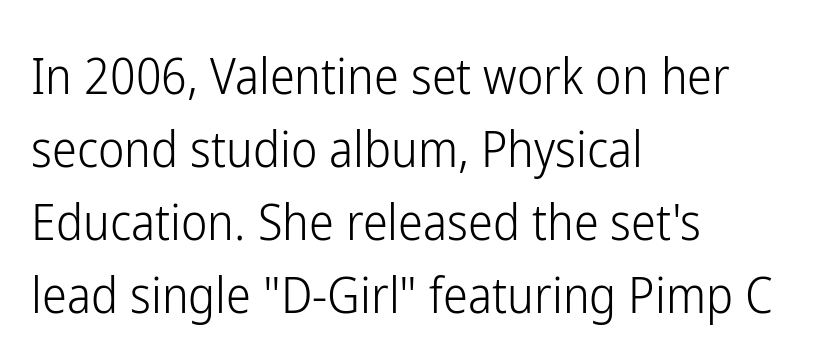
The image shows 50 px light, condensed sans-serif type, upright; set left-aligned, normal line spacing (1.46x), normal letter spacing, not underlined; low stroke contrast and a medium x-height.
